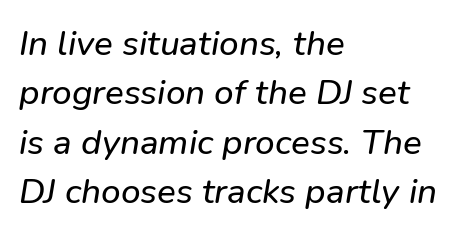
The image shows 35 px sans-serif type; set left-aligned, normal line spacing (1.41x), normal letter spacing, not underlined; low stroke contrast and a medium x-height.
